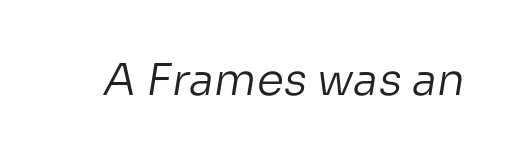
Q: Is the text bold? A: No.
Q: Is the typeface a serif or a sans-serif typeface? A: Sans-serif.
Q: Is the text underlined? A: No.
Q: Is the spacing between letters normal or unusually wide? A: Normal.
Q: Width (condensed, normal, or wide)? A: Normal.
Q: Stroke contrast? A: Low.
Q: x-height? A: Medium.
Q: Monospaced? A: No.
